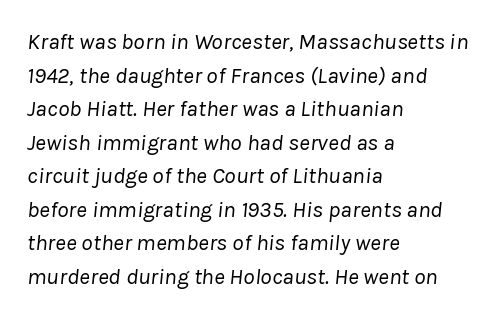
The image shows 23 px text type, italic (leaning right); set left-aligned, normal line spacing (1.46x), normal letter spacing, not underlined.
